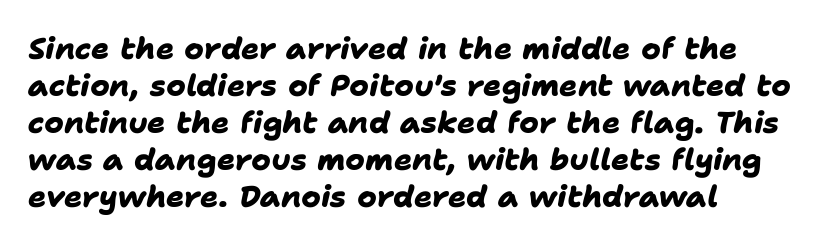
Q: Is the text bold? A: Yes.
Q: Is the typeface a serif or a sans-serif typeface? A: Sans-serif.
Q: Is the text underlined? A: No.
Q: How is the paragraph aligned? A: Left-aligned.
Q: Is the spacing between letters normal or unusually wide? A: Normal.
Q: Width (condensed, normal, or wide)? A: Normal.
Q: Stroke contrast? A: Low.
Q: x-height? A: Medium.
Q: Monospaced? A: No.
